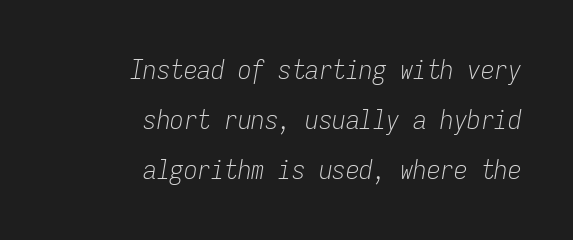
{"italic": "yes", "lean": "right", "slant_degrees": 9, "bold": "no", "underline": "no", "align": "right", "line_spacing_ratio": 1.86, "letter_spacing": "normal", "letter_spacing_em": 0.0, "glyph_px": 27}
